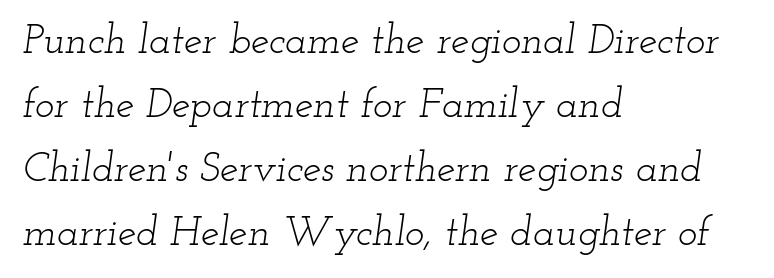
Observe the lean: these are italic letterforms. What stands out about the letter spacing? Nothing — it is the standard amount. Has an underline been added? It has not. Think of a printed novel: that variable character pitch is what you see here. Every row of glyphs begins at an identical x-position on the left. Interline gaps are of average width in this sample.
